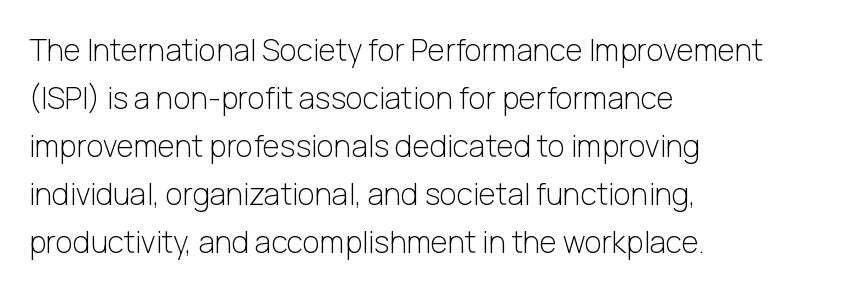
Q: Is the text bold? A: No.
Q: Is the text italic (slanted)? A: No, it is upright.
Q: Is the typeface a serif or a sans-serif typeface? A: Sans-serif.
Q: Is the text underlined? A: No.
Q: How is the paragraph aligned? A: Left-aligned.
Q: Is the spacing between letters normal or unusually wide? A: Normal.
Q: Is the spacing between lines tight, normal or loose? A: Normal.
Q: Width (condensed, normal, or wide)? A: Normal.
Q: Stroke contrast? A: Low.
Q: x-height? A: Medium.
Q: Monospaced? A: No.
